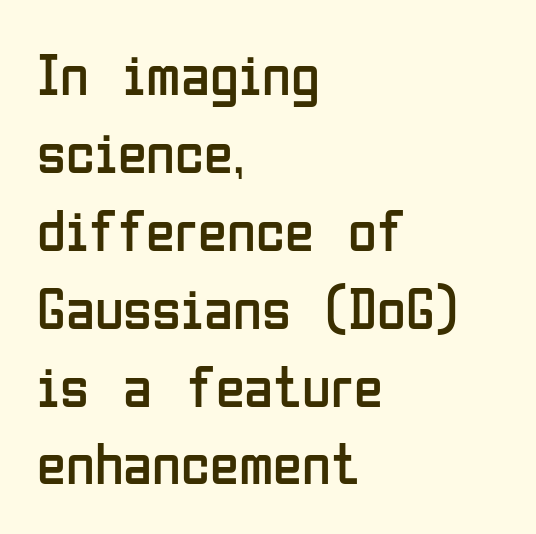
Q: Is the text bold? A: No.
Q: Is the text italic (slanted)? A: No, it is upright.
Q: Is the typeface a serif or a sans-serif typeface? A: Sans-serif.
Q: Is the text underlined? A: No.
Q: How is the paragraph aligned? A: Left-aligned.
Q: Is the spacing between letters normal or unusually wide? A: Normal.
Q: Is the spacing between lines tight, normal or loose? A: Normal.
Q: Width (condensed, normal, or wide)? A: Condensed.
Q: Stroke contrast? A: Low.
Q: x-height? A: Medium.
Q: Monospaced? A: No.
